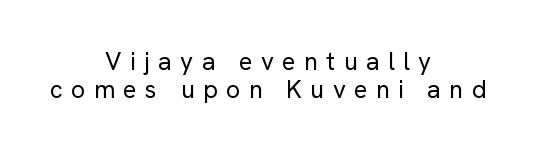
The image shows 25 px text type, upright; set centered, tight line spacing (1.13x), unusually wide letter spacing (+0.34 em), not underlined.
